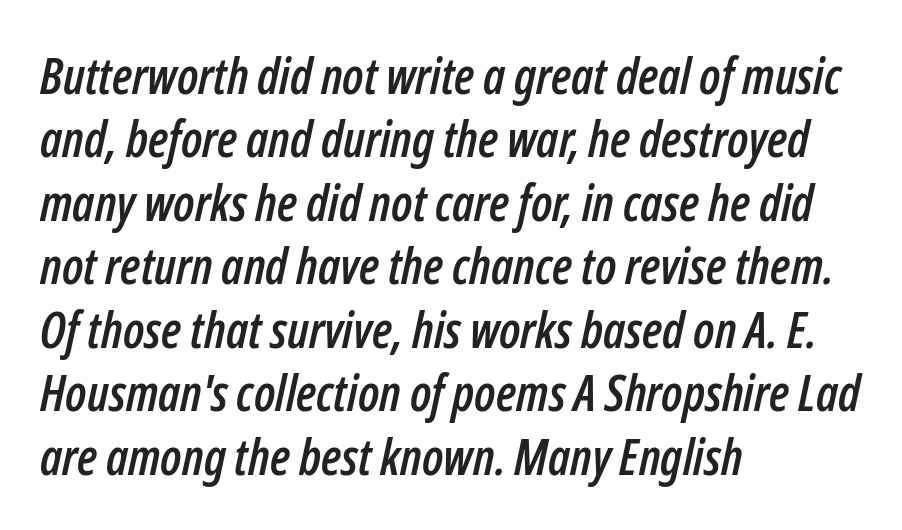
{"italic": "yes", "lean": "right", "slant_degrees": 12, "width": "condensed", "stroke_contrast": "low", "x_height": "medium", "monospaced": "no", "underline": "no", "align": "left", "line_spacing": "normal", "line_spacing_ratio": 1.27, "letter_spacing": "normal", "letter_spacing_em": 0.0, "glyph_px": 50}
